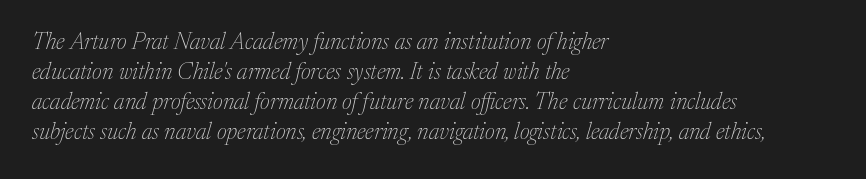
The image shows 23 px text type, italic (leaning right); set left-aligned, normal line spacing (1.31x), normal letter spacing, not underlined.
